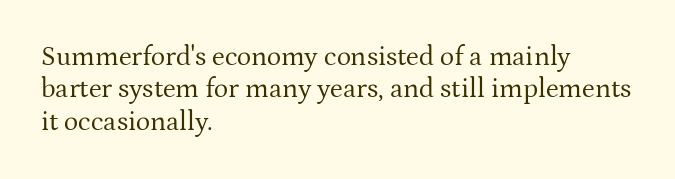
Q: Is the text bold? A: No.
Q: Is the text italic (slanted)? A: No, it is upright.
Q: Is the text underlined? A: No.
Q: How is the paragraph aligned? A: Left-aligned.
Q: Is the spacing between letters normal or unusually wide? A: Normal.
